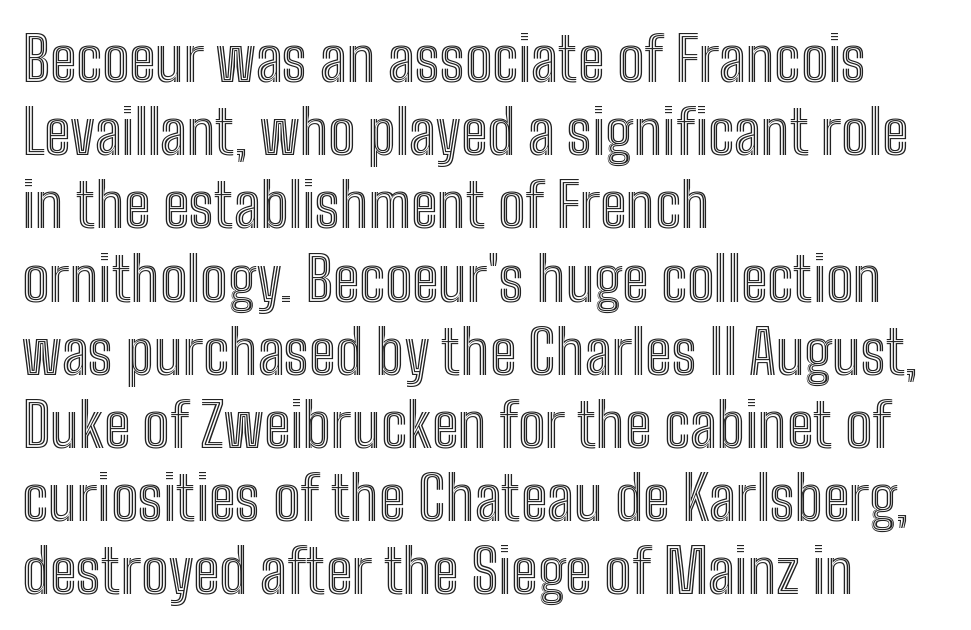
Visually the block forms a straight wall on the left and a jagged coastline on the right. This sample has the flowing, uneven cadence of proportional lettering. The letterforms sit shoulder to shoulder at normal distance. A typesetter would mark this as roman, not italic. The glyphs are unaccompanied by any horizontal stroke below them.
